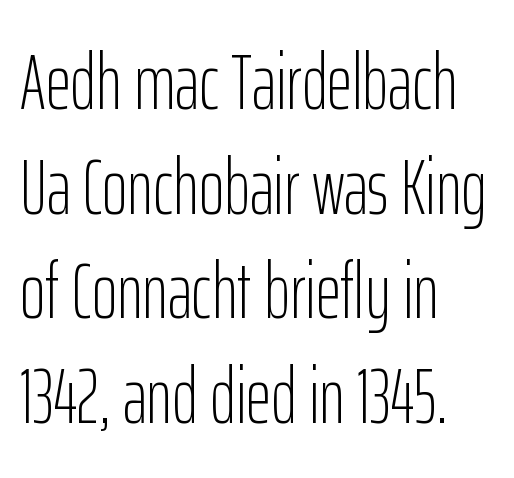
A typesetter would call this zero additional tracking. Horizontal alignment here is leftward, the default for most running prose. This sample uses a sans-serif face. The letters look calm and open, with moderate or lighter stems. A normal amount of white space separates one row of letters from the next. The rendering uses natural spacing where letterforms have individual widths.
